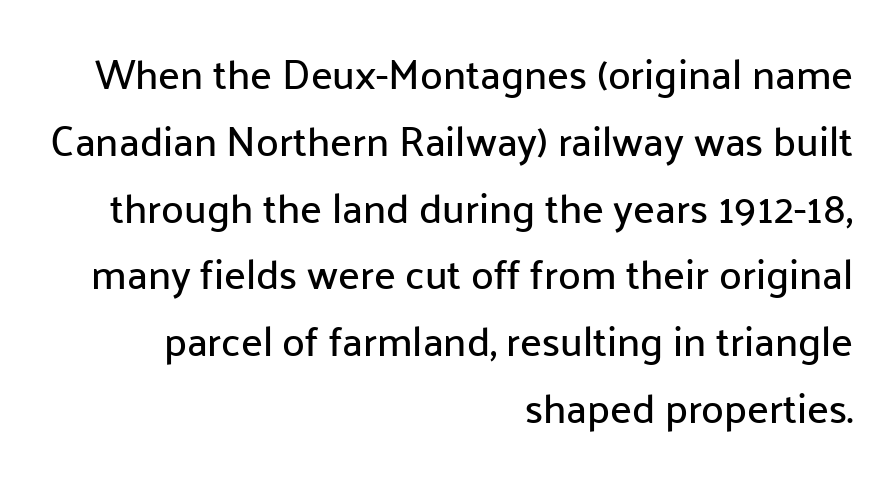
{"serif": "no", "italic": "no", "width": "normal", "stroke_contrast": "low", "x_height": "medium", "monospaced": "no", "underline": "no", "align": "right", "line_spacing": "normal", "line_spacing_ratio": 1.63, "letter_spacing": "normal", "letter_spacing_em": 0.0, "glyph_px": 41}
